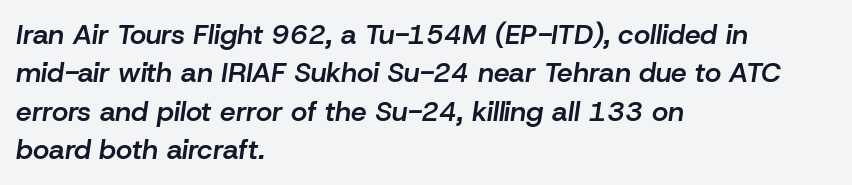
The image shows 28 px semibold type, italic (leaning right); set left-aligned, normal line spacing (1.37x), normal letter spacing, not underlined; low stroke contrast and a medium x-height.
